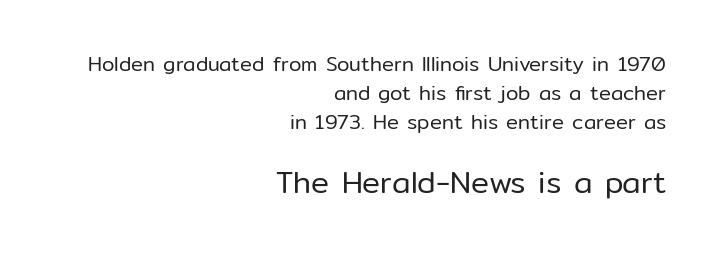
{"serif": "no", "italic": "no", "bold": "no", "weight": "regular", "width": "normal", "stroke_contrast": "low", "x_height": "medium", "monospaced": "no", "underline": "no", "align": "right", "line_spacing": "normal", "line_spacing_ratio": 1.44, "letter_spacing": "normal", "letter_spacing_em": 0.0, "larger_block": "second", "size_ratio": 1.5, "glyph_px": 30}
